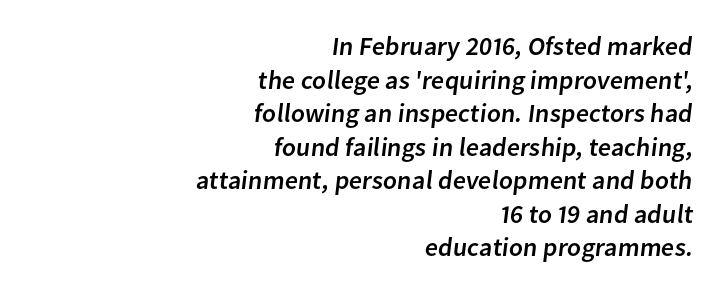
The image shows 26 px text type; set right-aligned, normal line spacing (1.29x), normal letter spacing, not underlined.
